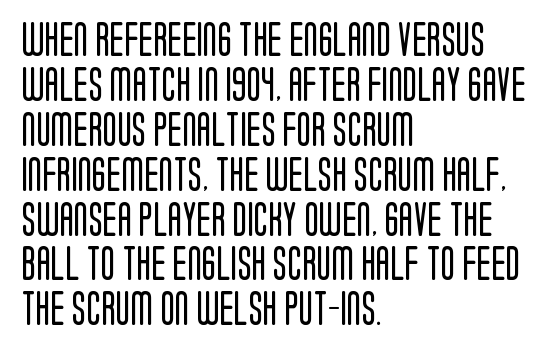
Caption: face not bold, strokes unweighted. Reading down the column, the eye jumps a familiar distance to each next line. These lines are composed in type without serifs. Italic? Not at all — the glyphs are vertical.
